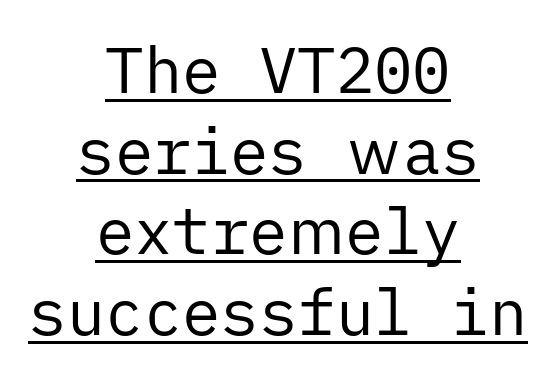
The image shows 64 px regular-weight sans-serif type, upright; set centered, normal line spacing (1.26x), normal letter spacing, underlined; low stroke contrast and a medium x-height.
